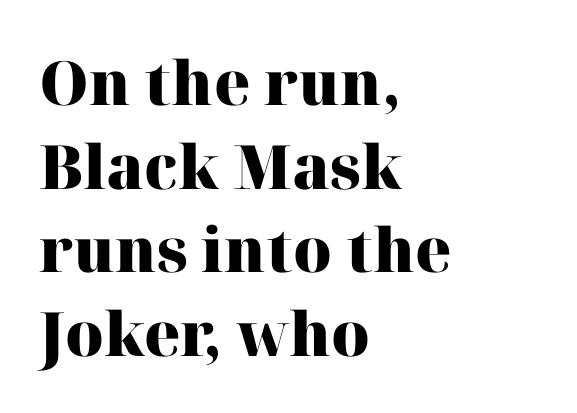
Proportional: the letters do not fall into vertical columns. Honestly, the row spacing looks completely unremarkable. Words float on clear page, feet unadorned. Students, note that the glyphs here touch the page at normal intervals. Strokes here are thick enough to call this a true bold.
